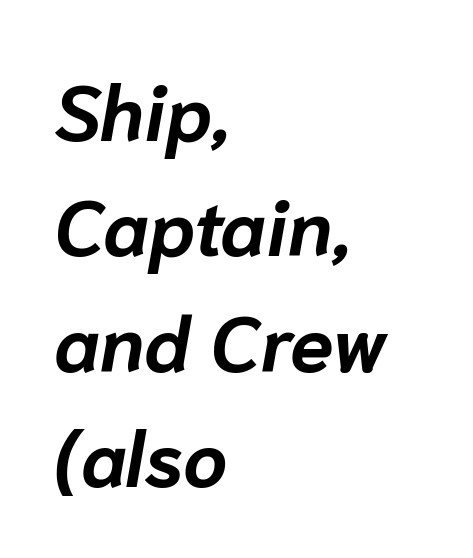
{"italic": "yes", "lean": "right", "slant_degrees": 10, "bold": "yes", "weight": "bold", "width": "normal", "stroke_contrast": "low", "x_height": "medium", "monospaced": "no", "underline": "no", "align": "left", "line_spacing": "normal", "line_spacing_ratio": 1.48, "letter_spacing": "normal", "letter_spacing_em": 0.0, "glyph_px": 78}
